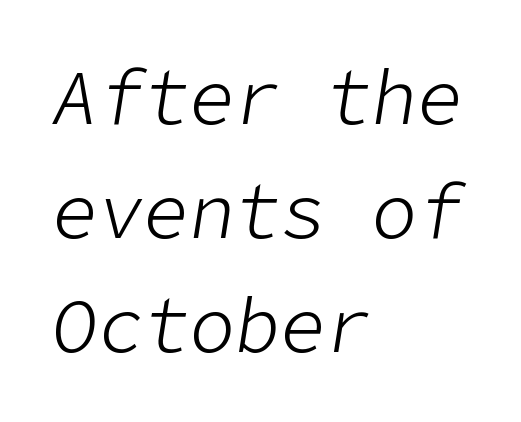
{"italic": "yes", "lean": "right", "slant_degrees": 9, "bold": "no", "weight": "light", "width": "normal", "stroke_contrast": "low", "x_height": "medium", "underline": "no", "align": "left", "line_spacing": "normal", "line_spacing_ratio": 1.5, "letter_spacing": "normal", "letter_spacing_em": 0.0, "glyph_px": 76}
